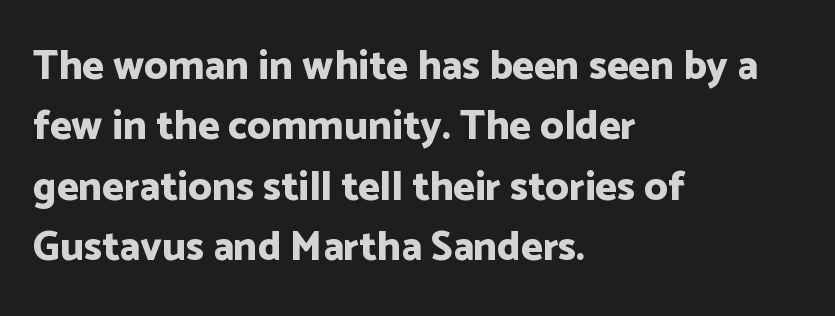
This sample uses plain, unmodified letter spacing. Heft: maximum for text — a bold. One-word summary of the alignment: left. You can tell from the bare stems that sans-serif type was used. This is the regular roman posture of the typeface.
